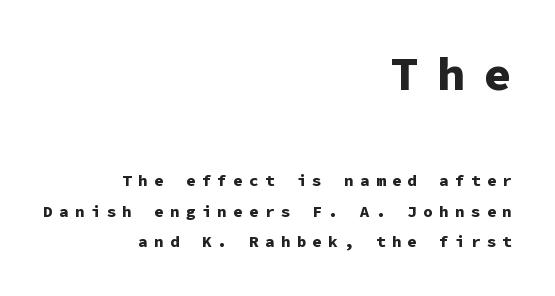
The image shows 47 px bold sans-serif type, upright, monospaced; set right-aligned, loose line spacing (1.91x), unusually wide letter spacing (+0.39 em), not underlined; the first (top) block is 2.94x larger; low stroke contrast and a medium x-height.
